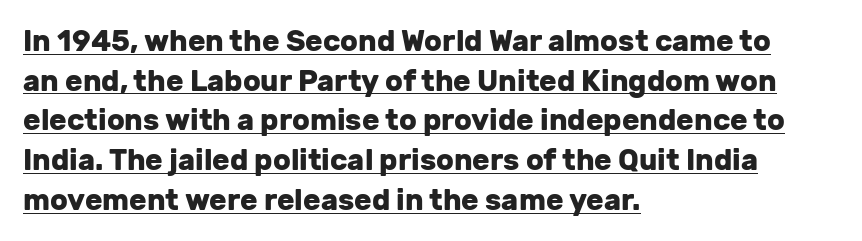
The image shows 29 px heavy sans-serif type, upright; set left-aligned, normal line spacing (1.37x), normal letter spacing, underlined; low stroke contrast and a medium x-height.
